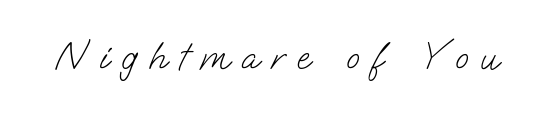
The image shows 39 px light sans-serif type; set unusually wide letter spacing (+0.32 em), not underlined; low stroke contrast and a small x-height.
